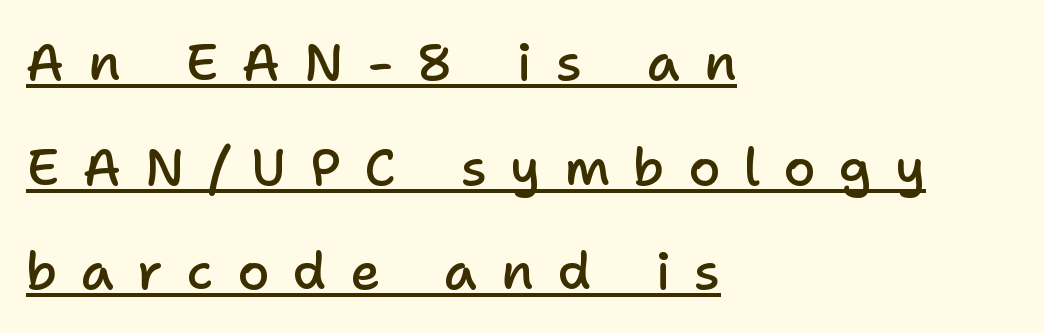
Each line of the rendering has a horizontal stroke beneath the glyphs. The tracking jumps out immediately: characters are airy and widely separated. Is there much room between lines? Yes — plenty of vertical air separates them. Look at the bottom of the vertical strokes: they stop flat, with no serifs. Horizontal alignment here is leftward, the default for most running prose. Each letter keeps its own natural width here, so spacing adapts to shape.
